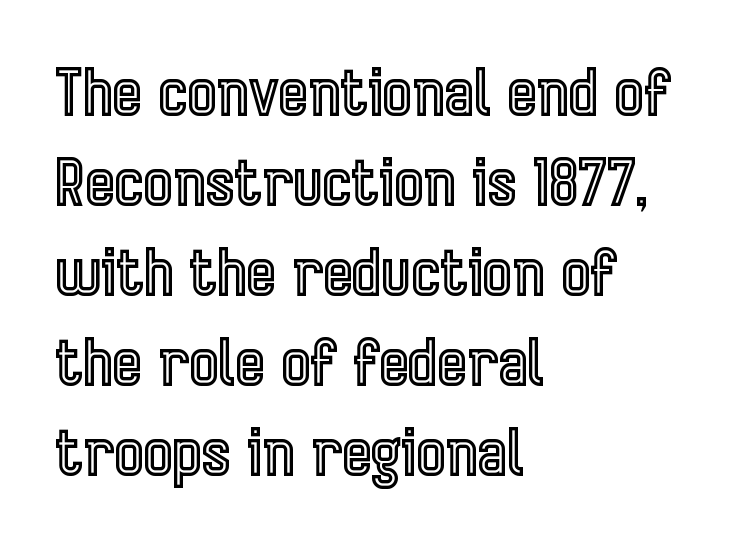
The image shows 63 px condensed type, upright; set left-aligned, normal line spacing (1.43x), normal letter spacing, not underlined; a medium x-height.
